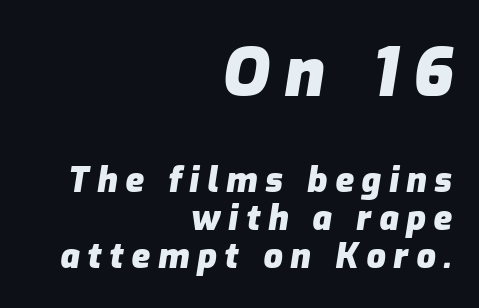
The rag falls on the left side of this text block. The designer dialed line spacing down below the default. Its strokes are broad and dark, the hallmark of bold type. The gaps between neighbouring characters are conspicuously large. Emphasis-style slanted type is in use.
